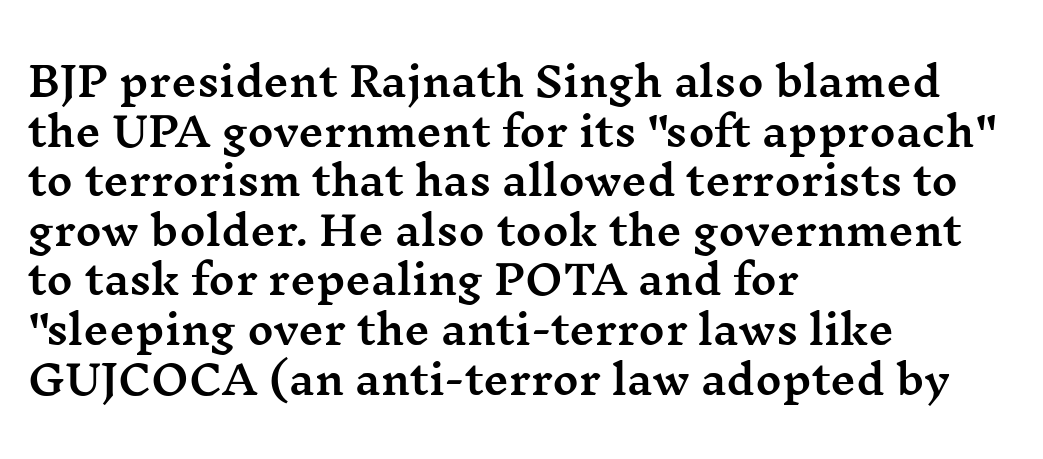
Type without underlining. Horizontally, the lines are justified to the leading edge only. The face used here is seriffed, in the tradition of book romans. The font's upright variant was chosen for this text. These lines are rendered in a variable-pitch font. Honestly, the letter spacing is just normal — you wouldn't notice it.
